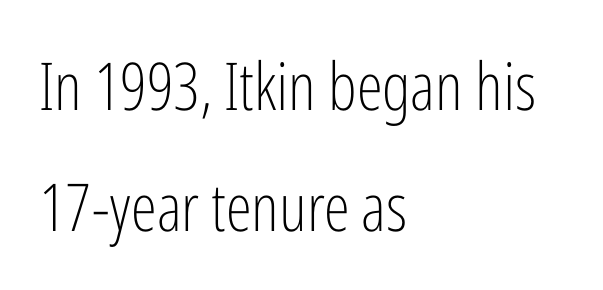
Nobody touched the tracking dial on this one. Lines of text with bare space underneath. A typesetter would mark this as roman, not italic. Typographically, this falls in the sans-serif category. These lines are rendered in a variable-pitch font. Weight: in the light-to-regular range.
